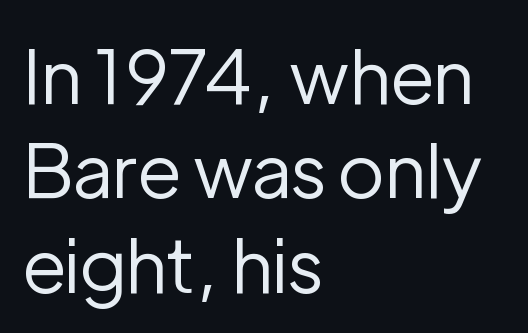
Do the characters align in a grid? No, the font is proportional. The glyphs in this specimen are sans serif. Honestly, the letter spacing is just normal — you wouldn't notice it. Line starts are locked; line ends wander.
